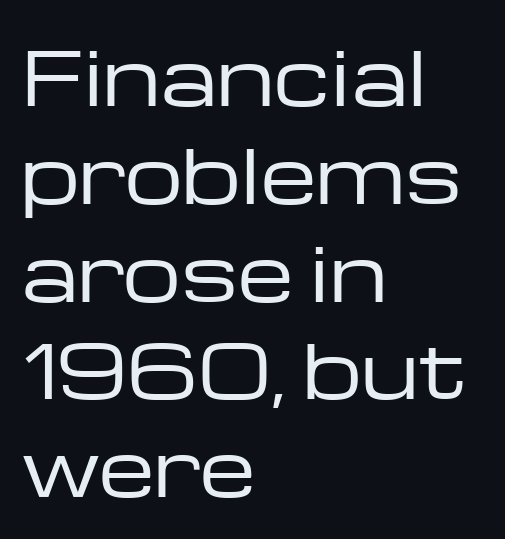
The image shows 73 px regular-weight, wide sans-serif type, upright; set left-aligned, normal line spacing (1.34x), normal letter spacing, not underlined; low stroke contrast and a medium x-height.
